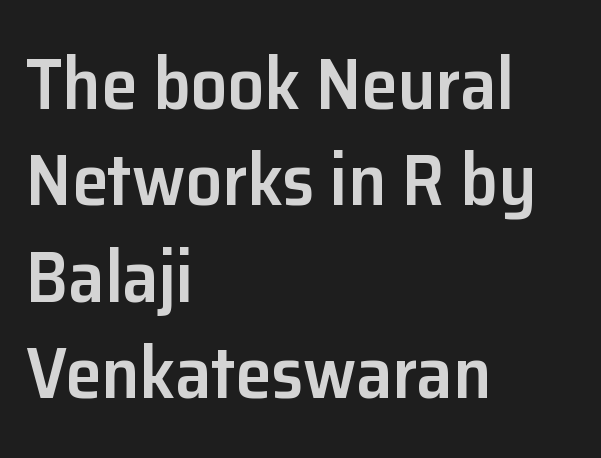
How are the letters spaced? Ordinarily, with no added tracking. The text block is weighted toward the left margin, trailing off unevenly rightward. Its strokes are somewhat broadened, the hallmark of semibold type. Lines of text with bare space underneath.
